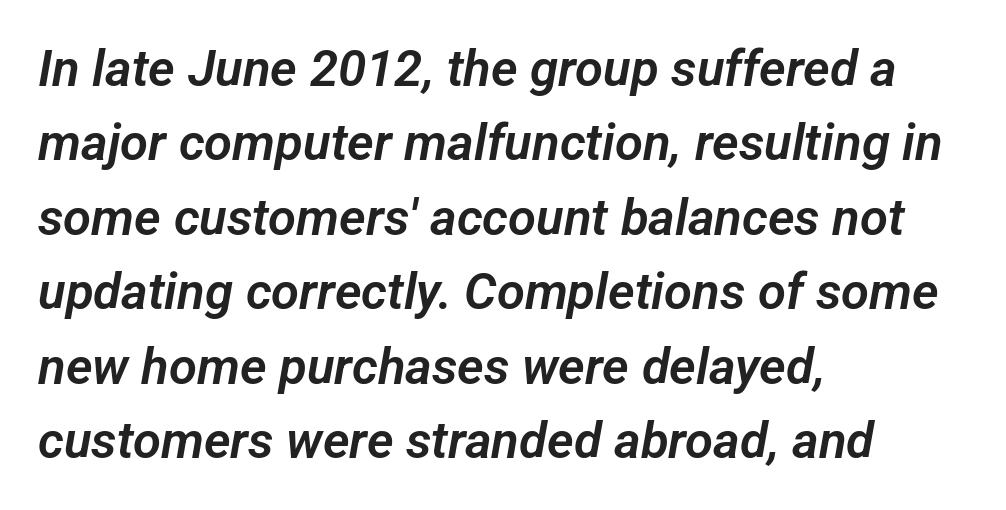
Q: Is the typeface a serif or a sans-serif typeface? A: Sans-serif.
Q: Is the text underlined? A: No.
Q: How is the paragraph aligned? A: Left-aligned.
Q: Is the spacing between letters normal or unusually wide? A: Normal.
Q: Is the spacing between lines tight, normal or loose? A: Normal.
Q: Width (condensed, normal, or wide)? A: Normal.
Q: Stroke contrast? A: Low.
Q: x-height? A: Medium.
Q: Monospaced? A: No.
